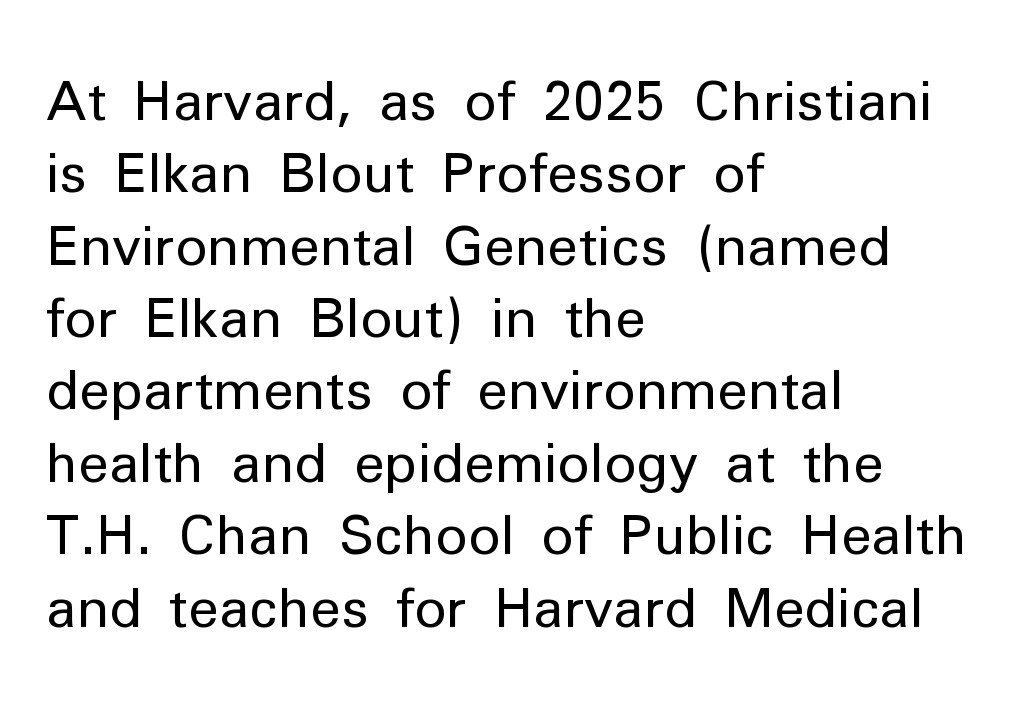
Q: Is the text bold? A: No.
Q: Is the text italic (slanted)? A: No, it is upright.
Q: Is the typeface a serif or a sans-serif typeface? A: Sans-serif.
Q: Is the text underlined? A: No.
Q: How is the paragraph aligned? A: Left-aligned.
Q: Is the spacing between letters normal or unusually wide? A: Normal.
Q: Is the spacing between lines tight, normal or loose? A: Normal.
Q: Width (condensed, normal, or wide)? A: Normal.
Q: Stroke contrast? A: Low.
Q: x-height? A: Medium.
Q: Monospaced? A: No.
